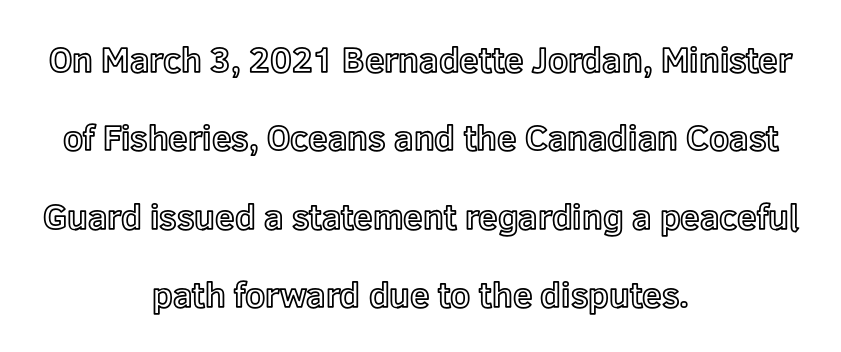
Q: Is the text italic (slanted)? A: No, it is upright.
Q: Is the text underlined? A: No.
Q: How is the paragraph aligned? A: Centered.
Q: Is the spacing between letters normal or unusually wide? A: Normal.
Q: Is the spacing between lines tight, normal or loose? A: Loose.
Q: Width (condensed, normal, or wide)? A: Normal.
Q: x-height? A: Medium.
Q: Monospaced? A: No.
